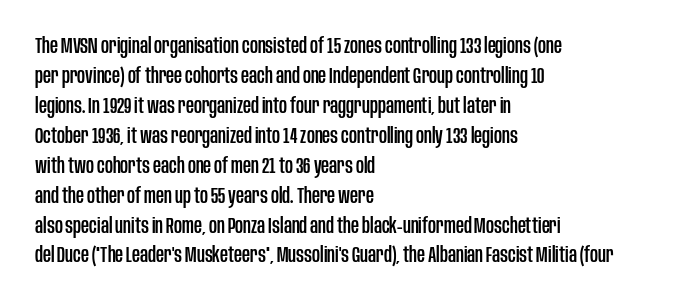
Decoration check: the copy has no underline. A roman cut, with each character standing at attention. The line-height multiplier appears to be the usual default. In CSS terms this would be text-align: left. Words appear dense and cohesive because spacing is normal.
